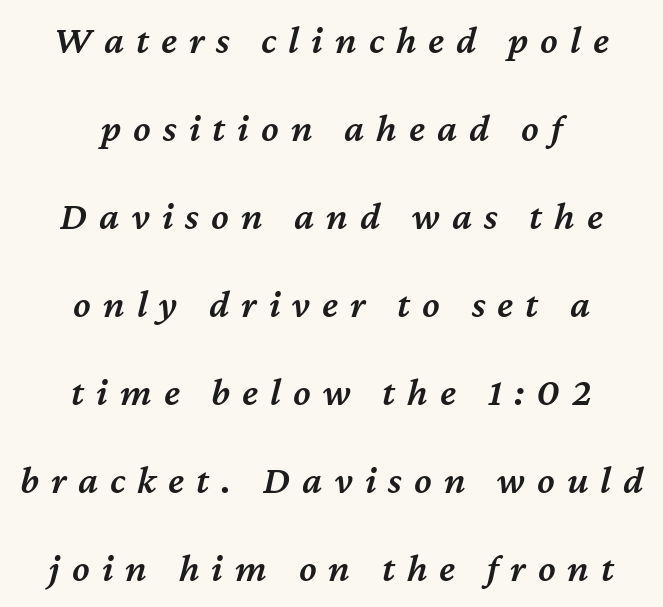
Regarding leading, the lines here are spaced well apart. Caption: semibold face, moderately heavy strokes. Each word looks stretched out because of the extra space between its letters. The letters advance in unequal steps, a hallmark of proportional type. Only glyphs here, with clear space below each row. There's an unmistakable incline to the writing here.
